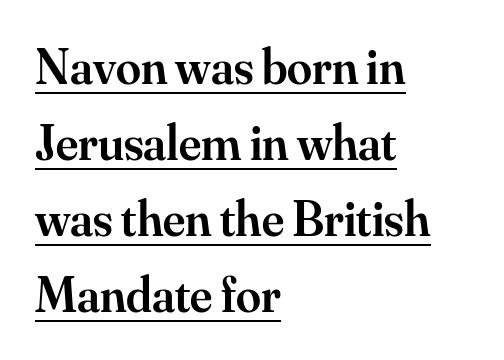
The image shows 50 px semibold serif type, upright; set left-aligned, normal line spacing (1.52x), normal letter spacing, underlined; medium stroke contrast and a small x-height.
